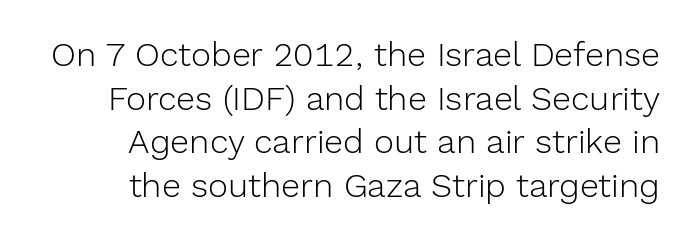
Q: Is the text bold? A: No.
Q: Is the text italic (slanted)? A: No, it is upright.
Q: Is the typeface a serif or a sans-serif typeface? A: Sans-serif.
Q: Is the text underlined? A: No.
Q: How is the paragraph aligned? A: Right-aligned.
Q: Is the spacing between letters normal or unusually wide? A: Normal.
Q: Is the spacing between lines tight, normal or loose? A: Normal.
Q: Width (condensed, normal, or wide)? A: Normal.
Q: x-height? A: Medium.
Q: Monospaced? A: No.
